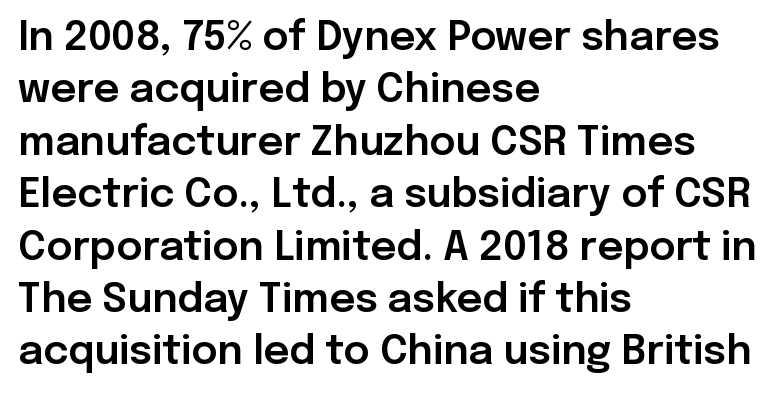
In terms of leading, this rendering sits right in the middle. Students, note that the glyphs here touch the page at normal intervals. Decoration check: the copy has no underline. The characters display no serif detailing; their extremities are plain.
